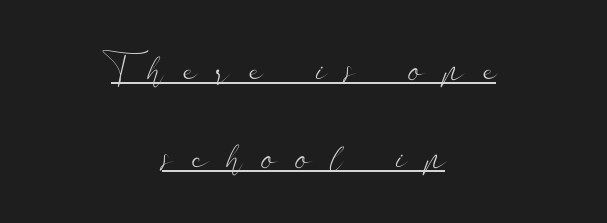
Q: Is the text bold? A: No.
Q: Is the text italic (slanted)? A: Yes.
Q: Is the typeface a serif or a sans-serif typeface? A: Sans-serif.
Q: Is the text underlined? A: Yes.
Q: How is the paragraph aligned? A: Centered.
Q: Is the spacing between letters normal or unusually wide? A: Unusually wide.
Q: Is the spacing between lines tight, normal or loose? A: Loose.
Q: Width (condensed, normal, or wide)? A: Wide.
Q: Stroke contrast? A: Low.
Q: x-height? A: Small.
Q: Monospaced? A: No.
